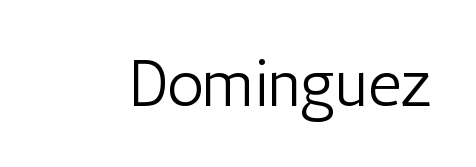
The image shows 65 px light, condensed sans-serif type, upright; set normal letter spacing, not underlined; low stroke contrast and a medium x-height.
